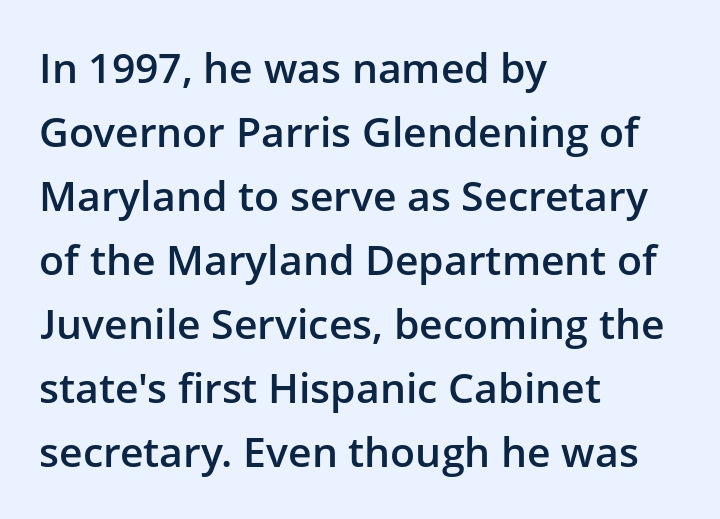
Q: Is the text bold? A: Semi-bold.
Q: Is the text italic (slanted)? A: No, it is upright.
Q: Is the typeface a serif or a sans-serif typeface? A: Sans-serif.
Q: Is the text underlined? A: No.
Q: How is the paragraph aligned? A: Left-aligned.
Q: Is the spacing between letters normal or unusually wide? A: Normal.
Q: Is the spacing between lines tight, normal or loose? A: Normal.
Q: Width (condensed, normal, or wide)? A: Normal.
Q: Stroke contrast? A: Low.
Q: x-height? A: Medium.
Q: Monospaced? A: No.
